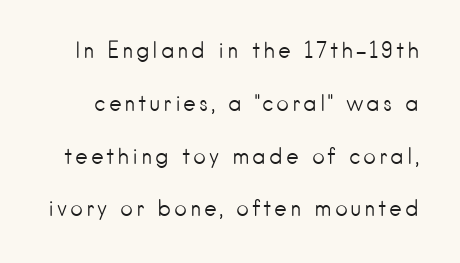
Q: Is the text bold? A: No.
Q: Is the text italic (slanted)? A: No, it is upright.
Q: Is the text underlined? A: No.
Q: Is the spacing between lines tight, normal or loose? A: Loose.
